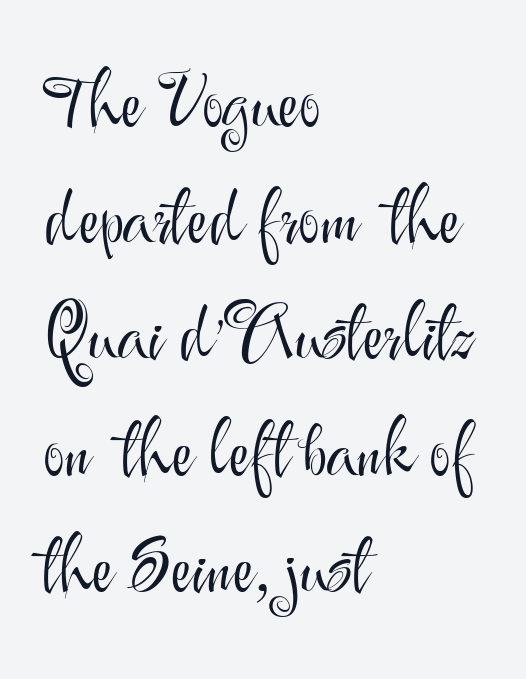
Q: Is the text bold? A: No.
Q: Is the typeface a serif or a sans-serif typeface? A: Sans-serif.
Q: Is the text underlined? A: No.
Q: How is the paragraph aligned? A: Left-aligned.
Q: Is the spacing between letters normal or unusually wide? A: Normal.
Q: Is the spacing between lines tight, normal or loose? A: Normal.
Q: Width (condensed, normal, or wide)? A: Normal.
Q: Stroke contrast? A: Medium.
Q: x-height? A: Small.
Q: Monospaced? A: No.
